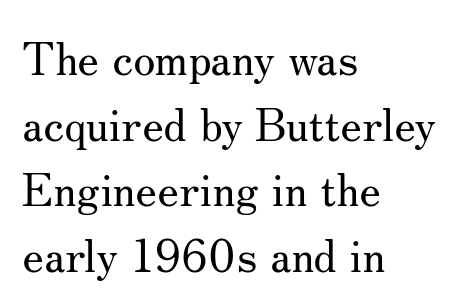
The image shows 45 px regular-weight serif type, upright; set left-aligned, normal line spacing (1.46x), normal letter spacing, not underlined; medium stroke contrast and a small x-height.
